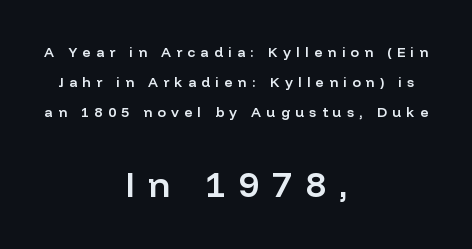
{"serif": "no", "italic": "no", "bold": "semi", "weight": "semibold", "width": "normal", "stroke_contrast": "low", "x_height": "medium", "monospaced": "no", "underline": "no", "align": "center", "line_spacing": "loose", "line_spacing_ratio": 2.16, "letter_spacing": "wide", "letter_spacing_em": 0.38, "larger_block": "second", "size_ratio": 2.5, "glyph_px": 35}
